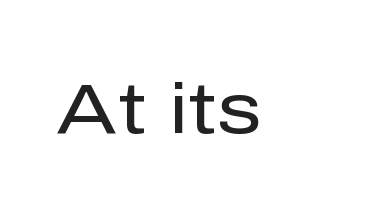
{"serif": "no", "italic": "no", "bold": "no", "weight": "regular", "width": "normal", "stroke_contrast": "low", "x_height": "medium", "monospaced": "no", "underline": "no", "letter_spacing": "normal", "letter_spacing_em": 0.0, "glyph_px": 71}
